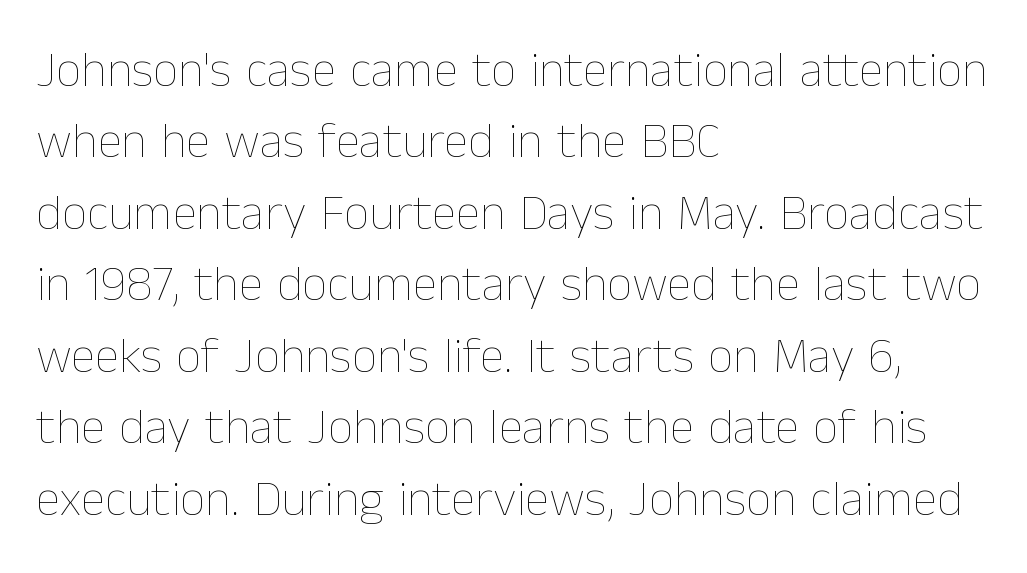
Is this a fixed-width face? No — the glyphs have proportional, varying widths. No letter is thick-stroked: the sample isn't bold. Ascenders rise straight up at ninety degrees. Plain, unruled lines of type. Successive baselines arrive at the customary interval. The passage is arranged the way most books set body copy — flush left.
